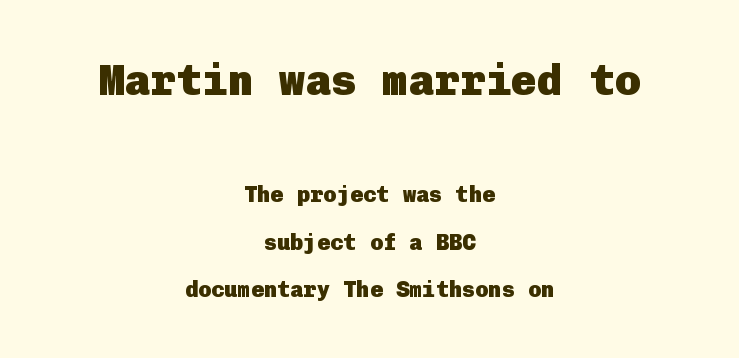
{"serif": "no", "italic": "no", "bold": "yes", "weight": "heavy", "width": "normal", "stroke_contrast": "low", "x_height": "medium", "underline": "no", "align": "center", "line_spacing": "loose", "line_spacing_ratio": 2.16, "letter_spacing": "normal", "letter_spacing_em": 0.0, "larger_block": "first", "size_ratio": 1.95, "glyph_px": 43}
